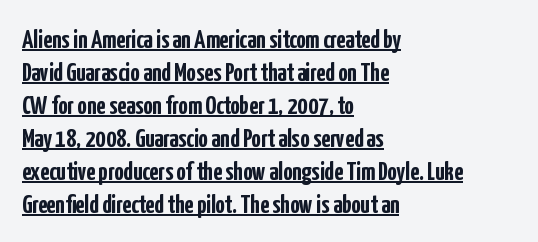
Where is the straight margin? On the left. Does the weight exceed regular? Yes, all the way to bold. These lines were composed using upright roman letters. The lettering is marked with a stroke running underneath it. The letters sit at their default tracking, neither squeezed nor spread.
